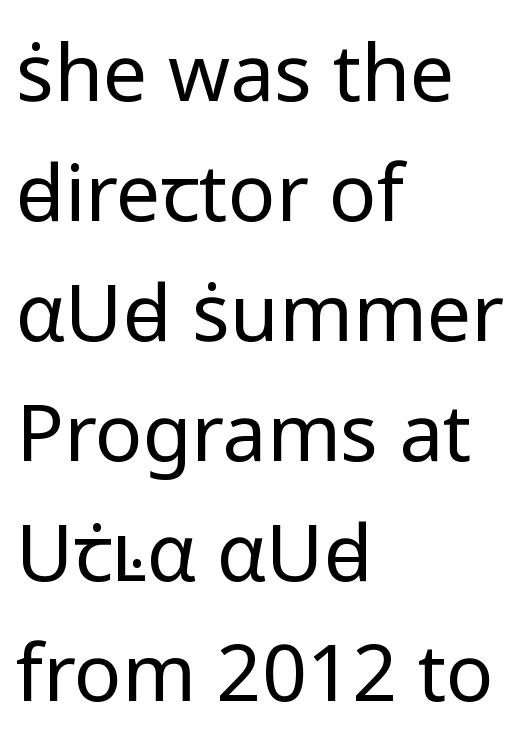
Q: Is the text bold? A: No.
Q: Is the text italic (slanted)? A: No, it is upright.
Q: Is the typeface a serif or a sans-serif typeface? A: Sans-serif.
Q: Is the text underlined? A: No.
Q: How is the paragraph aligned? A: Left-aligned.
Q: Is the spacing between letters normal or unusually wide? A: Normal.
Q: Is the spacing between lines tight, normal or loose? A: Normal.
Q: Width (condensed, normal, or wide)? A: Normal.
Q: Stroke contrast? A: Low.
Q: x-height? A: Medium.
Q: Monospaced? A: No.
